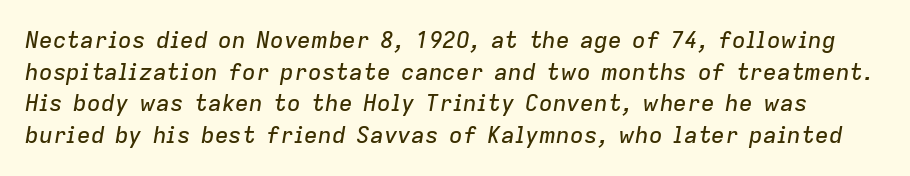
The image shows 23 px text type, italic (leaning right); set normal line spacing (1.38x), normal letter spacing, not underlined.
